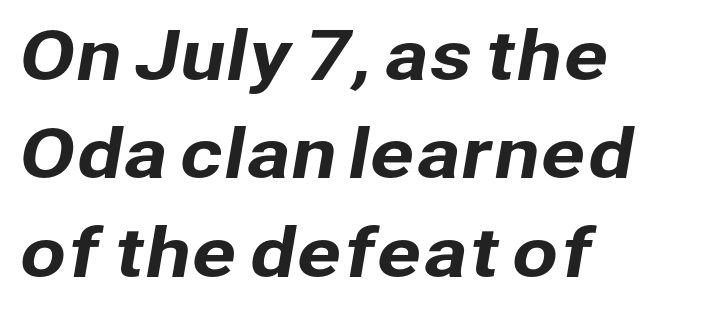
{"serif": "no", "width": "normal", "stroke_contrast": "low", "x_height": "medium", "monospaced": "no", "underline": "no", "align": "left", "line_spacing": "normal", "line_spacing_ratio": 1.47, "letter_spacing": "normal", "letter_spacing_em": 0.0, "glyph_px": 67}
